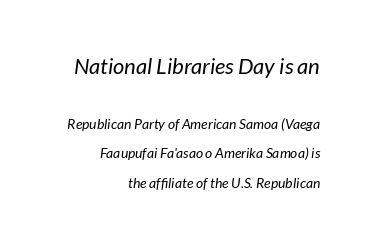
{"italic": "yes", "lean": "right", "slant_degrees": 7, "bold": "no", "underline": "no", "align": "right", "line_spacing": "loose", "line_spacing_ratio": 2.08, "letter_spacing": "normal", "letter_spacing_em": 0.0, "larger_block": "first", "size_ratio": 1.57, "glyph_px": 22}
